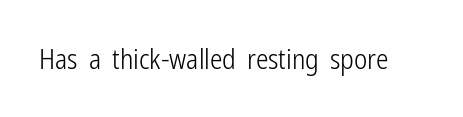
Note: no serifs on the glyphs. You can tell it's not italic because the verticals are truly vertical. On a weight scale, this lands at 450 or below. Rule under the text: the space is simply empty. Is this a fixed-width face? No — the glyphs have proportional, varying widths.
